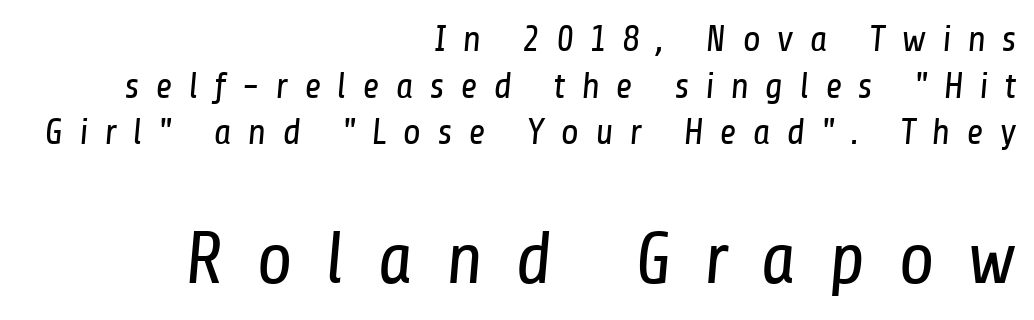
The image shows 74 px regular-weight, condensed sans-serif type; set right-aligned, normal line spacing (1.26x), unusually wide letter spacing (+0.43 em), not underlined; the second (bottom) block is 2.0x larger; low stroke contrast and a medium x-height.
